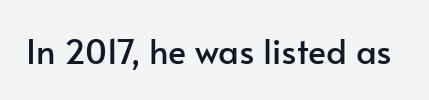
Q: Is the text italic (slanted)? A: No, it is upright.
Q: Is the typeface a serif or a sans-serif typeface? A: Sans-serif.
Q: Is the text underlined? A: No.
Q: Is the spacing between letters normal or unusually wide? A: Normal.
Q: Width (condensed, normal, or wide)? A: Normal.
Q: Stroke contrast? A: Low.
Q: x-height? A: Small.
Q: Monospaced? A: No.
